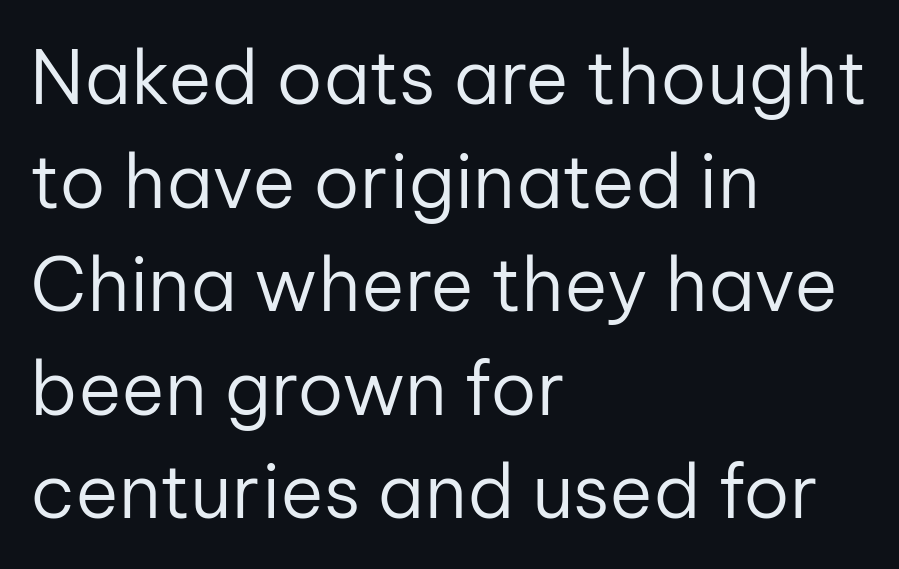
Italic? Not at all — the glyphs are vertical. The rendering anchors every line to the left-hand side. Letter spacing: default. Whoever set this chose a conventional vertical rhythm.
